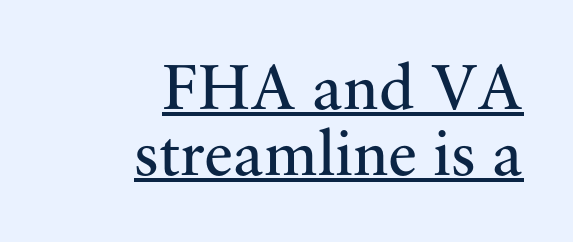
Q: Is the text bold? A: No.
Q: Is the text italic (slanted)? A: No, it is upright.
Q: Is the typeface a serif or a sans-serif typeface? A: Serif.
Q: Is the text underlined? A: Yes.
Q: How is the paragraph aligned? A: Right-aligned.
Q: Is the spacing between letters normal or unusually wide? A: Normal.
Q: Is the spacing between lines tight, normal or loose? A: Tight.
Q: Width (condensed, normal, or wide)? A: Normal.
Q: Stroke contrast? A: Medium.
Q: x-height? A: Small.
Q: Monospaced? A: No.
